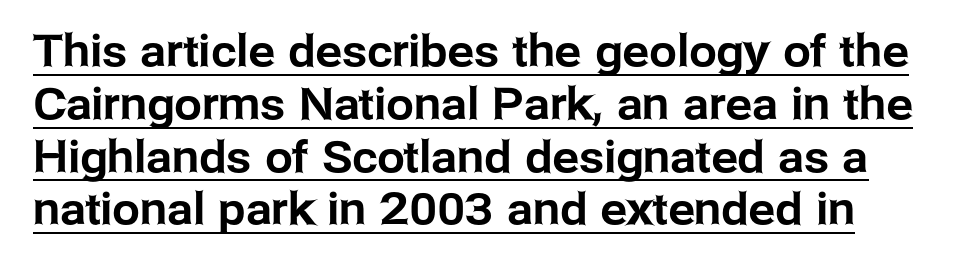
The image shows 44 px sans-serif type, upright; set line spacing 1.2x, normal letter spacing, underlined; low stroke contrast and a medium x-height.
